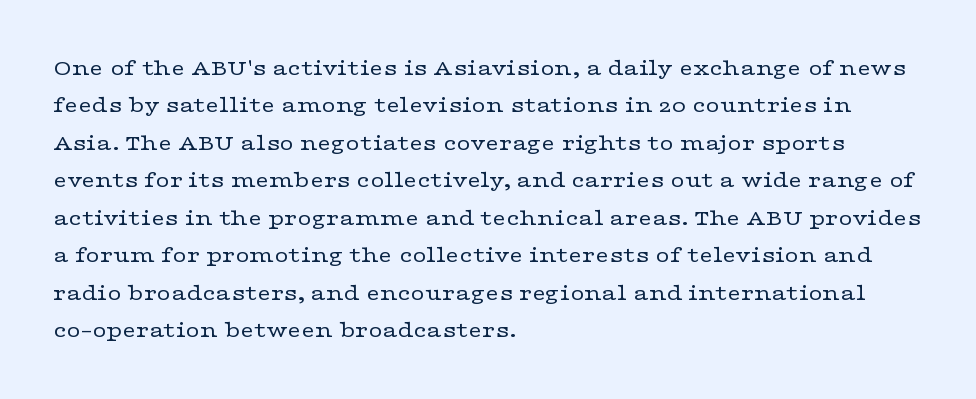
{"italic": "no", "bold": "no", "underline": "no", "align": "left", "line_spacing": "normal", "line_spacing_ratio": 1.56, "letter_spacing": "normal", "letter_spacing_em": 0.0, "glyph_px": 24}
